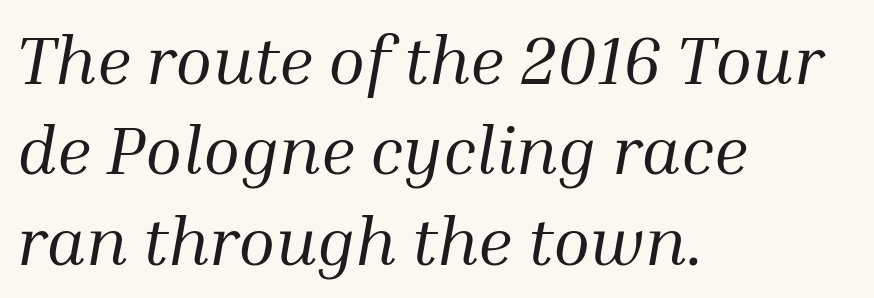
The image shows 68 px regular-weight serif type, italic (leaning right); set left-aligned, normal line spacing (1.33x), normal letter spacing, not underlined; medium stroke contrast and a medium x-height.
